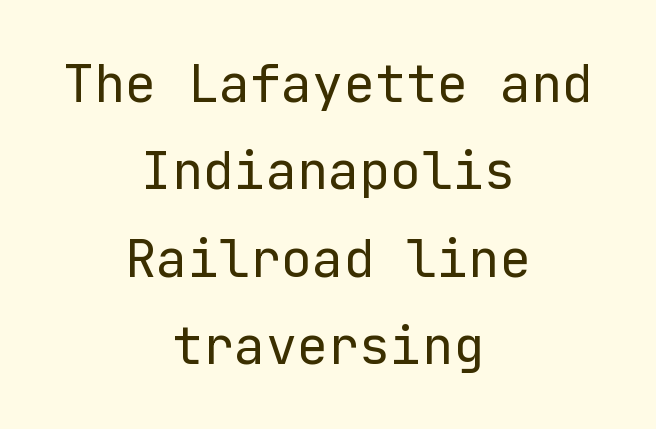
Students, observe: this is what conventionally led text looks like. Weight: in the light-to-regular range. Every stem runs plumb, perpendicular to the baseline. A clean baseline with only descenders dipping below it.
